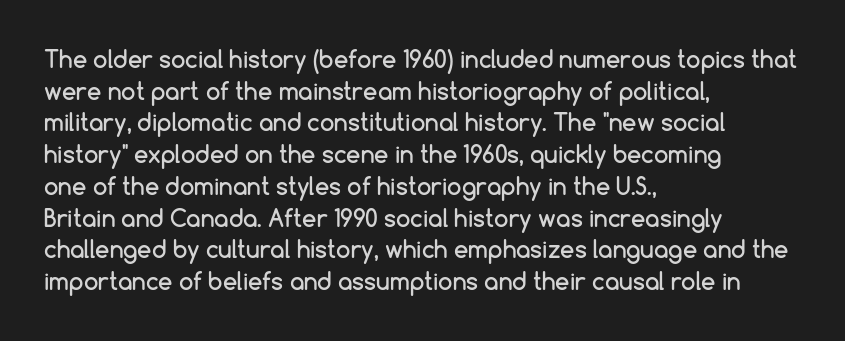
The image shows 23 px text type, upright; set left-aligned, normal line spacing (1.38x), normal letter spacing, not underlined.
